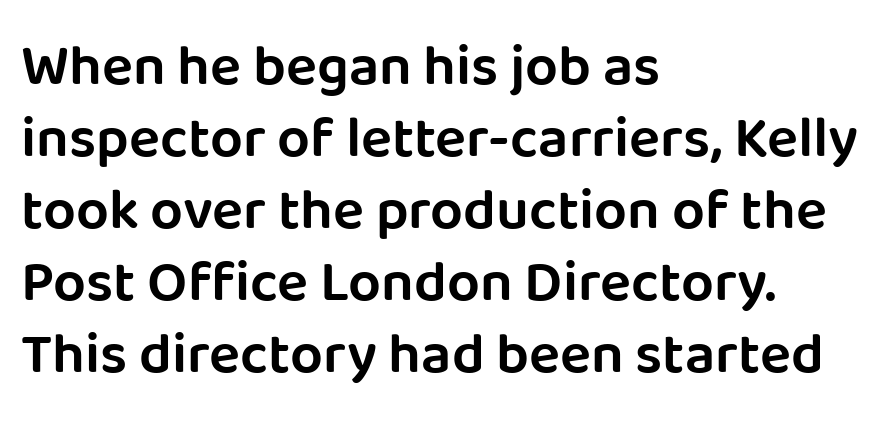
The image shows 58 px semibold sans-serif type, upright; set left-aligned, line spacing 1.24x, normal letter spacing, not underlined; low stroke contrast and a large x-height.
